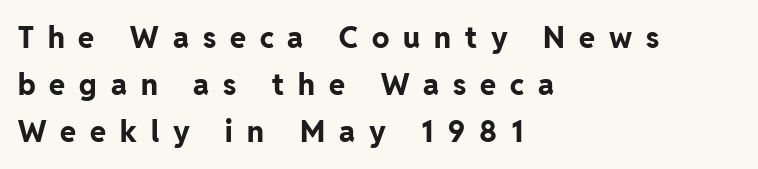
{"serif": "no", "italic": "no", "bold": "yes", "weight": "bold", "width": "normal", "stroke_contrast": "low", "x_height": "medium", "monospaced": "no", "underline": "no", "align": "left", "line_spacing": "normal", "line_spacing_ratio": 1.62, "letter_spacing": "wide", "letter_spacing_em": 0.48, "glyph_px": 29}
